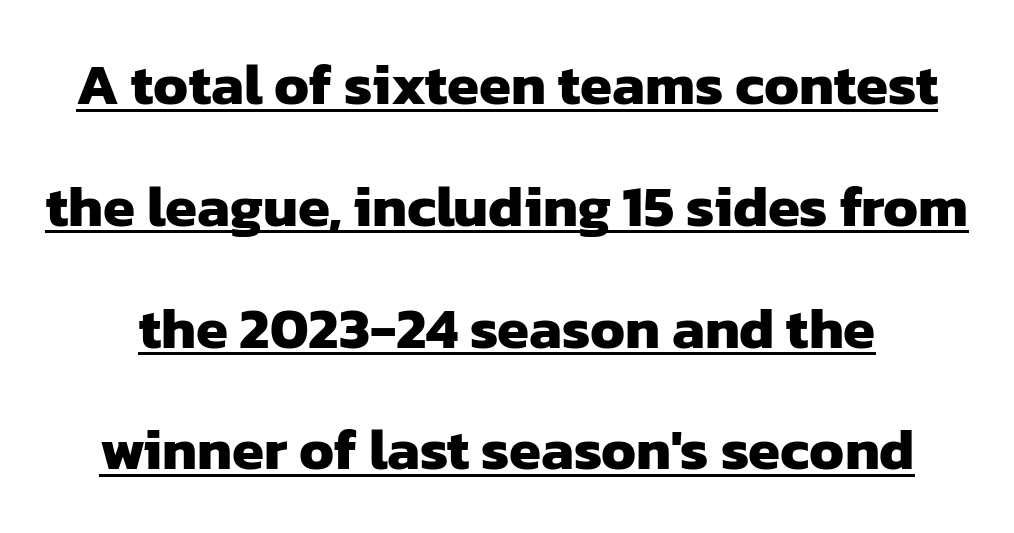
{"serif": "no", "bold": "yes", "weight": "heavy", "width": "normal", "stroke_contrast": "low", "x_height": "medium", "monospaced": "no", "underline": "yes", "line_spacing": "loose", "line_spacing_ratio": 2.1, "letter_spacing": "normal", "letter_spacing_em": 0.0, "glyph_px": 58}
